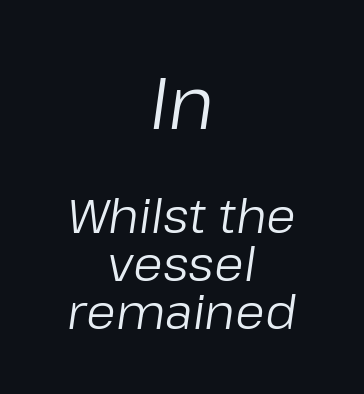
{"italic": "yes", "lean": "right", "slant_degrees": 8, "bold": "no", "weight": "regular", "width": "normal", "stroke_contrast": "low", "x_height": "medium", "monospaced": "no", "underline": "no", "align": "center", "line_spacing": "tight", "line_spacing_ratio": 1.0, "letter_spacing": "normal", "letter_spacing_em": 0.0, "larger_block": "first", "size_ratio": 1.5, "glyph_px": 72}
